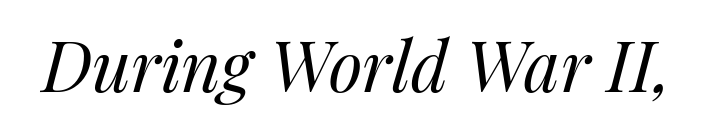
The image shows 69 px regular-weight type, italic (leaning right); set normal letter spacing, not underlined; medium stroke contrast and a medium x-height.
